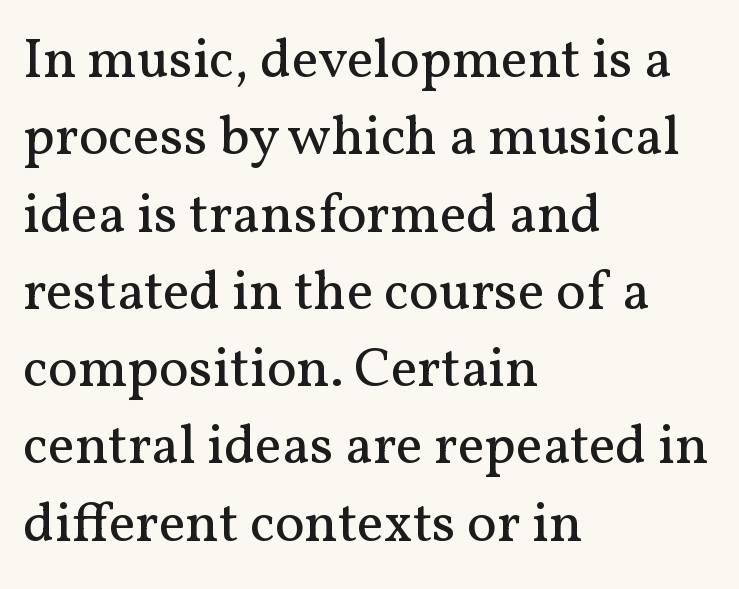
Q: Is the text bold? A: No.
Q: Is the text italic (slanted)? A: No, it is upright.
Q: Is the typeface a serif or a sans-serif typeface? A: Serif.
Q: Is the text underlined? A: No.
Q: How is the paragraph aligned? A: Left-aligned.
Q: Is the spacing between letters normal or unusually wide? A: Normal.
Q: Is the spacing between lines tight, normal or loose? A: Normal.
Q: Width (condensed, normal, or wide)? A: Normal.
Q: Stroke contrast? A: Medium.
Q: x-height? A: Medium.
Q: Monospaced? A: No.
